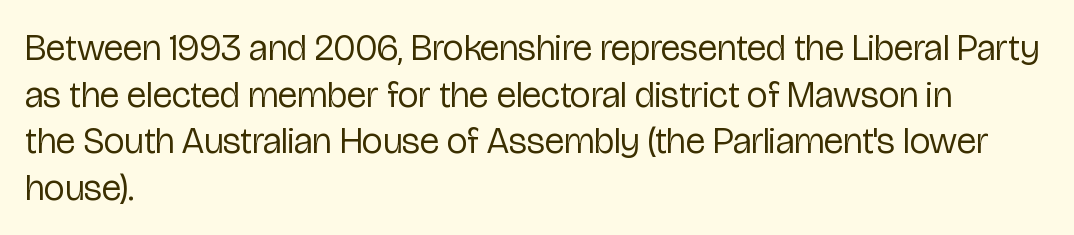
{"serif": "no", "italic": "no", "bold": "no", "weight": "regular", "width": "condensed", "stroke_contrast": "low", "x_height": "medium", "monospaced": "no", "underline": "no", "align": "left", "line_spacing": "normal", "line_spacing_ratio": 1.26, "letter_spacing": "normal", "letter_spacing_em": 0.0, "glyph_px": 37}
